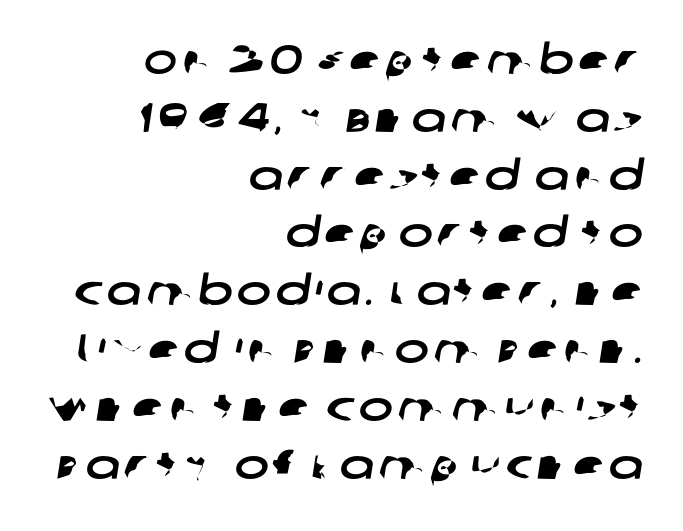
The image shows 41 px wide sans-serif type; set right-aligned, normal line spacing (1.41x), not underlined; low stroke contrast and a large x-height.
